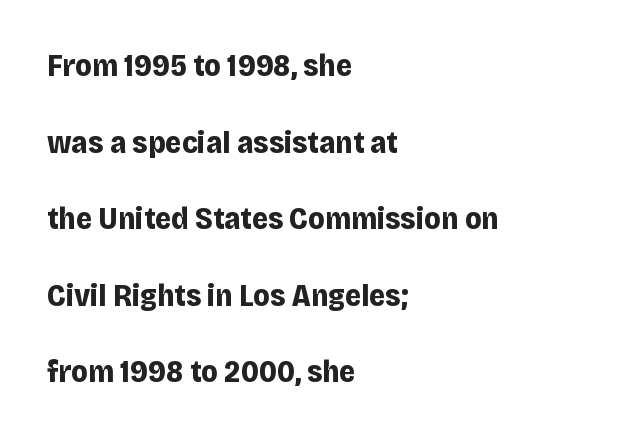
Q: Is the text bold? A: Yes.
Q: Is the text italic (slanted)? A: No, it is upright.
Q: Is the typeface a serif or a sans-serif typeface? A: Sans-serif.
Q: Is the text underlined? A: No.
Q: How is the paragraph aligned? A: Left-aligned.
Q: Is the spacing between letters normal or unusually wide? A: Normal.
Q: Is the spacing between lines tight, normal or loose? A: Loose.
Q: Width (condensed, normal, or wide)? A: Normal.
Q: Stroke contrast? A: Low.
Q: x-height? A: Large.
Q: Monospaced? A: No.
